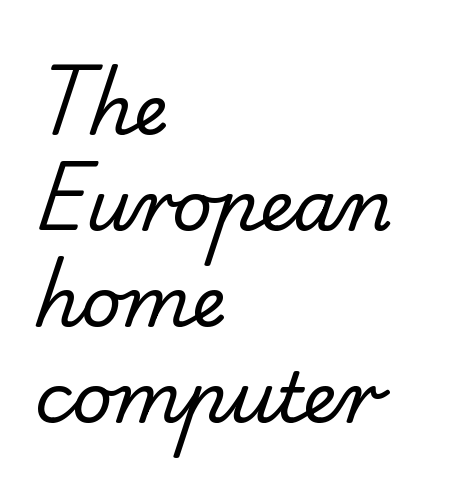
{"serif": "no", "bold": "no", "weight": "regular", "width": "normal", "stroke_contrast": "low", "x_height": "small", "monospaced": "no", "underline": "no", "align": "left", "line_spacing": "normal", "line_spacing_ratio": 1.37, "letter_spacing": "normal", "letter_spacing_em": 0.0, "glyph_px": 70}
